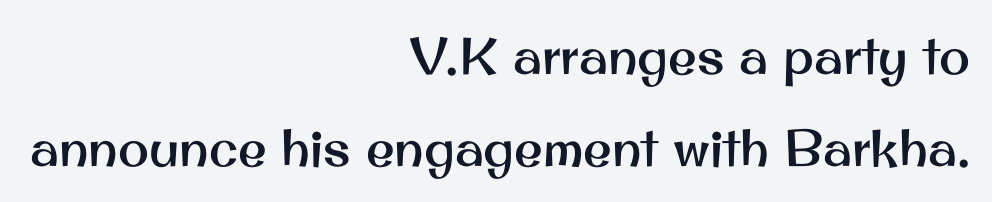
{"serif": "no", "italic": "no", "width": "normal", "stroke_contrast": "medium", "x_height": "small", "monospaced": "no", "underline": "no", "align": "right", "line_spacing_ratio": 1.76, "letter_spacing": "normal", "letter_spacing_em": 0.0, "glyph_px": 52}
